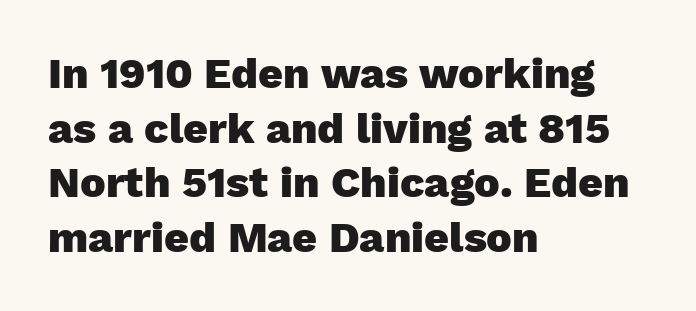
Stroke thickness is high; the sample reads as a true bold. Inter-character spacing is left at the font's built-in metrics. Is this a fixed-width face? No — the glyphs have proportional, varying widths. Nothing sits at the stroke ends, so this counts as sans-serif. Every stem runs plumb, perpendicular to the baseline.
